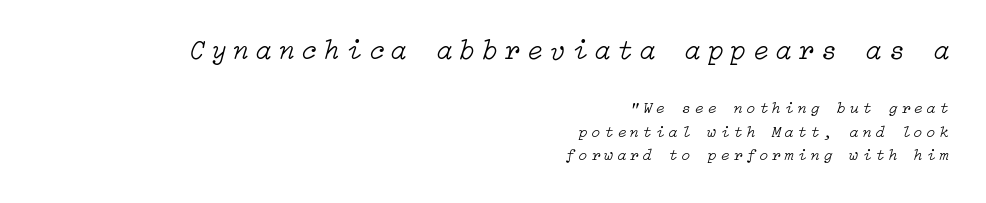
Caption: expanded tracking, letters set apart. Counters stay open thanks to moderate or lighter strokes. Type size steps down from the first block to the second. The rendering applies a slant to the glyphs. The typesetter chose a ragged-left arrangement here. Each new line begins a customary step beneath the previous one.
